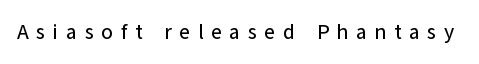
There is plenty of visible air inserted between adjacent glyphs. Check under the words: just untouched page. Posture: upright roman.
